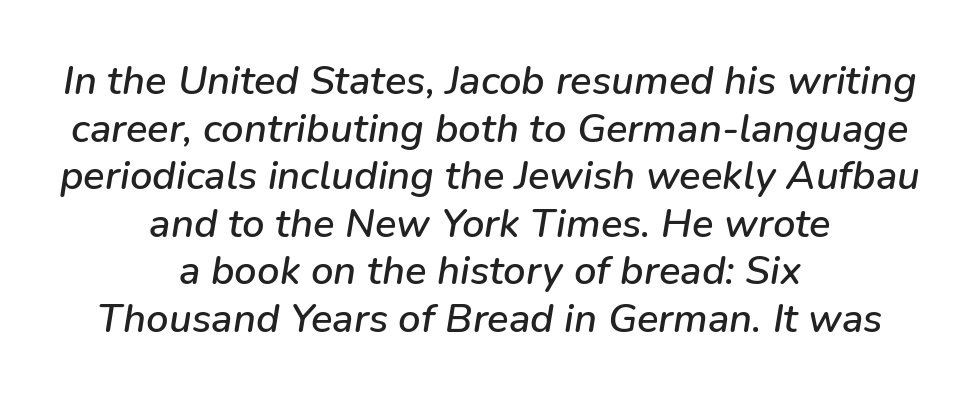
{"italic": "yes", "lean": "right", "slant_degrees": 9, "width": "normal", "stroke_contrast": "low", "x_height": "medium", "monospaced": "no", "underline": "no", "align": "center", "line_spacing_ratio": 1.19, "letter_spacing": "normal", "letter_spacing_em": 0.0, "glyph_px": 40}
